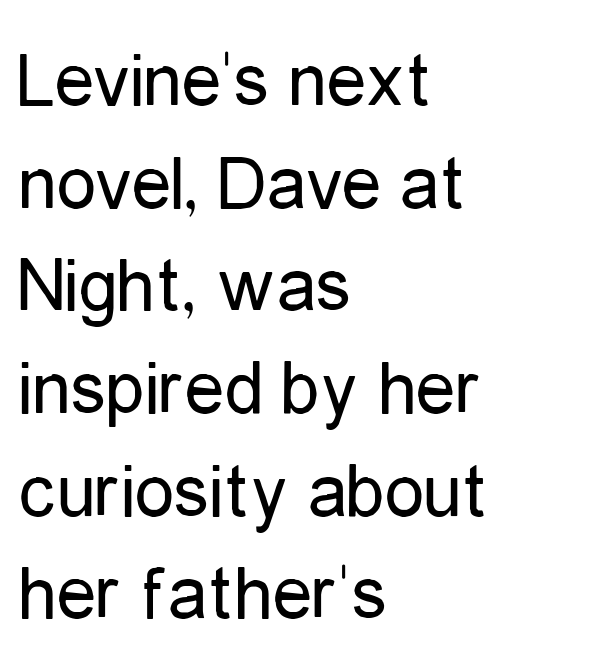
Q: Is the text bold? A: No.
Q: Is the text italic (slanted)? A: No, it is upright.
Q: Is the typeface a serif or a sans-serif typeface? A: Sans-serif.
Q: Is the text underlined? A: No.
Q: How is the paragraph aligned? A: Left-aligned.
Q: Is the spacing between letters normal or unusually wide? A: Normal.
Q: Is the spacing between lines tight, normal or loose? A: Normal.
Q: Width (condensed, normal, or wide)? A: Condensed.
Q: Stroke contrast? A: Low.
Q: x-height? A: Medium.
Q: Monospaced? A: No.
